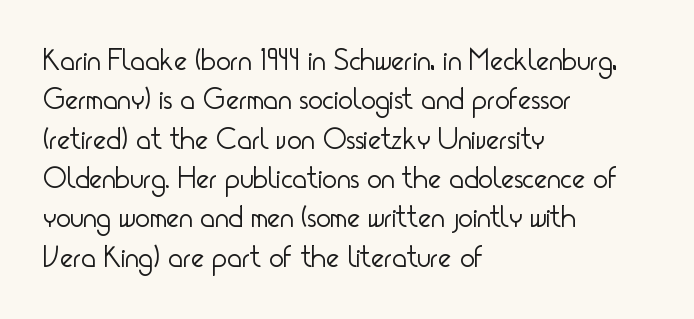
The image shows 31 px light, condensed sans-serif type, upright; set left-aligned, normal line spacing (1.27x), normal letter spacing, not underlined; low stroke contrast and a small x-height.
